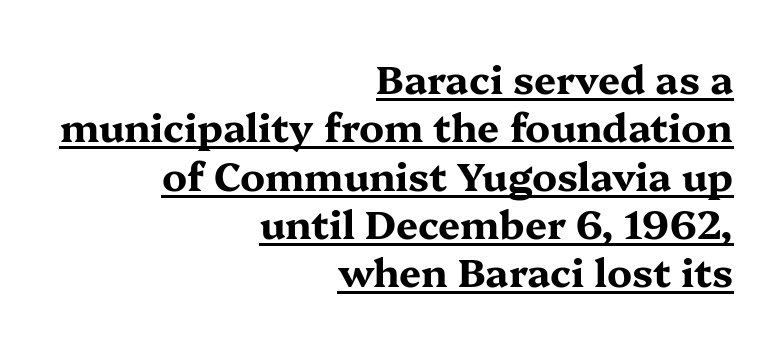
Q: Is the text bold? A: Yes.
Q: Is the text italic (slanted)? A: No, it is upright.
Q: Is the typeface a serif or a sans-serif typeface? A: Serif.
Q: Is the text underlined? A: Yes.
Q: How is the paragraph aligned? A: Right-aligned.
Q: Is the spacing between letters normal or unusually wide? A: Normal.
Q: Width (condensed, normal, or wide)? A: Wide.
Q: Stroke contrast? A: Medium.
Q: x-height? A: Medium.
Q: Monospaced? A: No.
